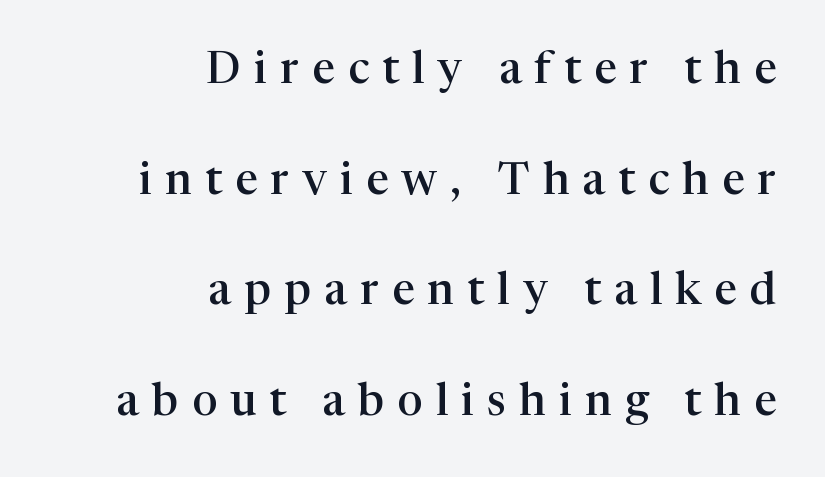
Q: Is the text bold? A: Semi-bold.
Q: Is the text italic (slanted)? A: No, it is upright.
Q: Is the typeface a serif or a sans-serif typeface? A: Serif.
Q: Is the text underlined? A: No.
Q: How is the paragraph aligned? A: Right-aligned.
Q: Is the spacing between letters normal or unusually wide? A: Unusually wide.
Q: Is the spacing between lines tight, normal or loose? A: Loose.
Q: Width (condensed, normal, or wide)? A: Normal.
Q: Stroke contrast? A: High.
Q: x-height? A: Medium.
Q: Monospaced? A: No.
